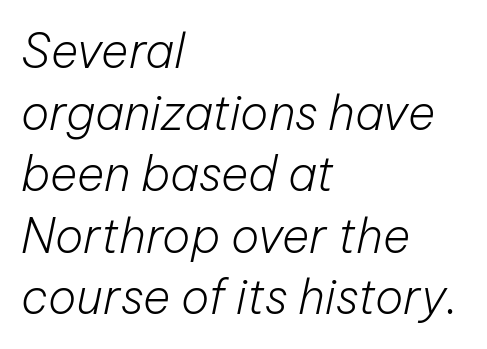
{"italic": "yes", "lean": "right", "slant_degrees": 12, "bold": "no", "weight": "light", "width": "normal", "stroke_contrast": "low", "x_height": "medium", "monospaced": "no", "underline": "no", "align": "left", "line_spacing": "normal", "line_spacing_ratio": 1.31, "letter_spacing": "normal", "letter_spacing_em": 0.0, "glyph_px": 47}
